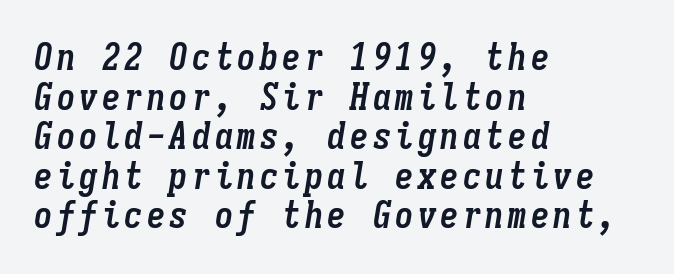
Q: Is the text bold? A: Yes.
Q: Is the text italic (slanted)? A: Yes, it leans right by about 9 degrees.
Q: Is the text underlined? A: No.
Q: How is the paragraph aligned? A: Left-aligned.
Q: Is the spacing between lines tight, normal or loose? A: Tight.
Q: Width (condensed, normal, or wide)? A: Condensed.
Q: Stroke contrast? A: Low.
Q: x-height? A: Medium.
Q: Monospaced? A: Yes.
